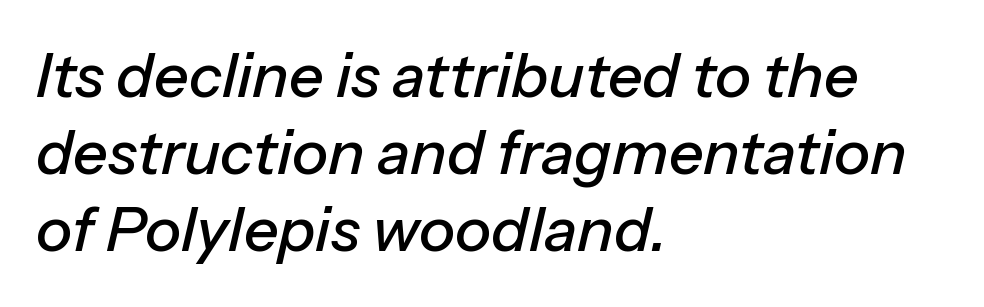
Yep, that's italic — everything's leaning. Words float on clear page, feet unadorned. Leading: standard. In CSS terms this would be text-align: left. Characters follow at the spacing the type designer built in.
